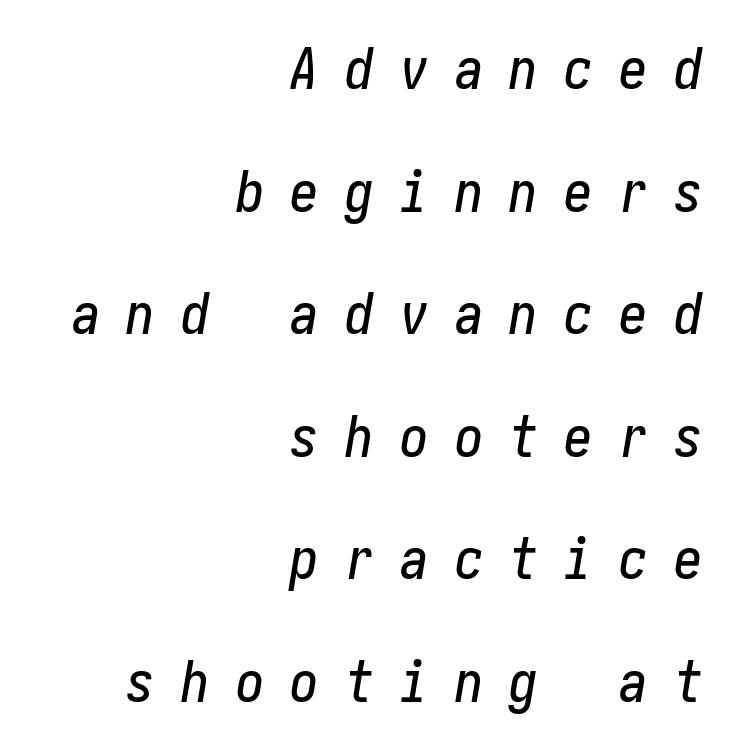
Q: Is the text italic (slanted)? A: Yes, it leans right by about 10 degrees.
Q: Is the text underlined? A: No.
Q: How is the paragraph aligned? A: Right-aligned.
Q: Is the spacing between letters normal or unusually wide? A: Unusually wide.
Q: Is the spacing between lines tight, normal or loose? A: Loose.
Q: Width (condensed, normal, or wide)? A: Condensed.
Q: Stroke contrast? A: Low.
Q: x-height? A: Medium.
